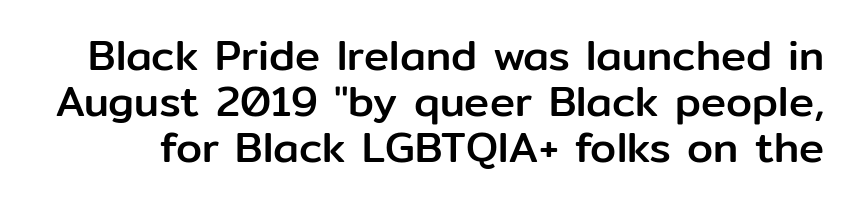
{"serif": "no", "italic": "no", "width": "normal", "stroke_contrast": "low", "x_height": "medium", "monospaced": "no", "underline": "no", "line_spacing": "tight", "line_spacing_ratio": 1.1, "letter_spacing": "normal", "letter_spacing_em": 0.0, "glyph_px": 42}
